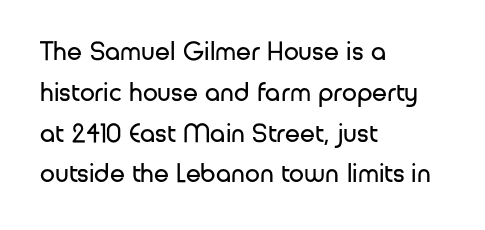
The image shows 27 px text type, upright; set left-aligned, normal line spacing (1.51x), normal letter spacing, not underlined.
